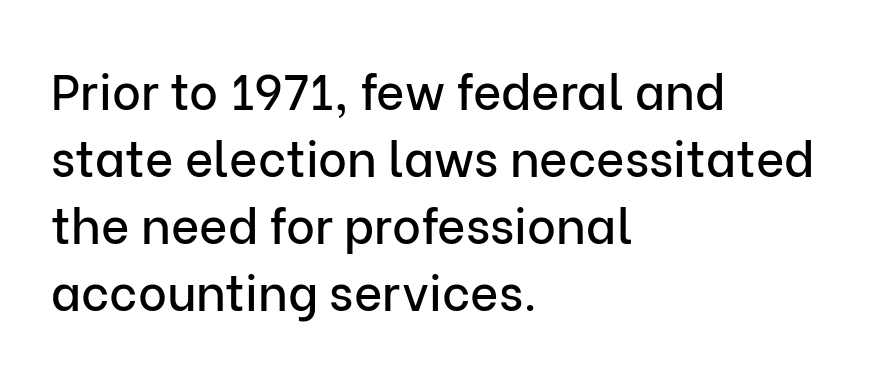
Q: Is the text italic (slanted)? A: No, it is upright.
Q: Is the typeface a serif or a sans-serif typeface? A: Sans-serif.
Q: Is the text underlined? A: No.
Q: How is the paragraph aligned? A: Left-aligned.
Q: Is the spacing between letters normal or unusually wide? A: Normal.
Q: Is the spacing between lines tight, normal or loose? A: Normal.
Q: Width (condensed, normal, or wide)? A: Normal.
Q: Stroke contrast? A: Low.
Q: x-height? A: Medium.
Q: Monospaced? A: No.
